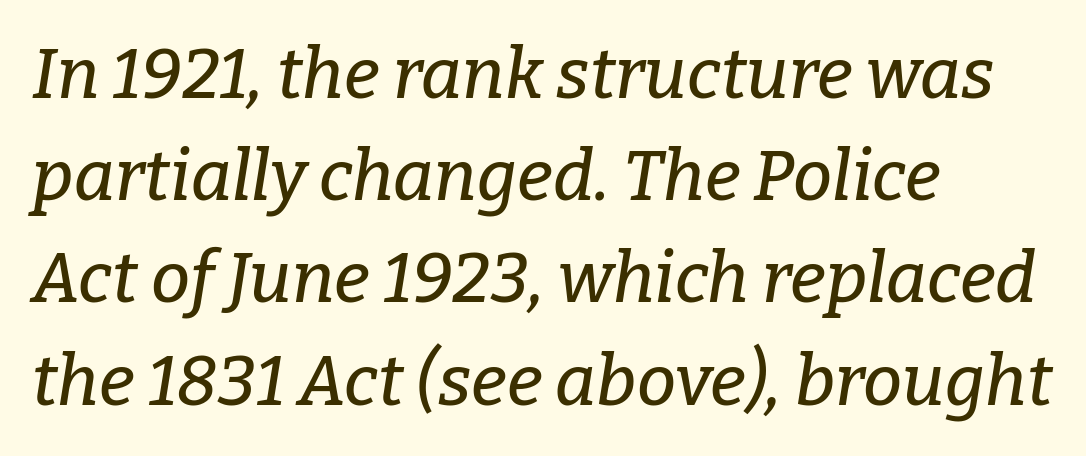
{"serif": "yes", "italic": "yes", "lean": "right", "slant_degrees": 9, "width": "normal", "stroke_contrast": "low", "x_height": "medium", "monospaced": "no", "underline": "no", "align": "left", "line_spacing": "normal", "line_spacing_ratio": 1.46, "letter_spacing": "normal", "letter_spacing_em": 0.0, "glyph_px": 70}
